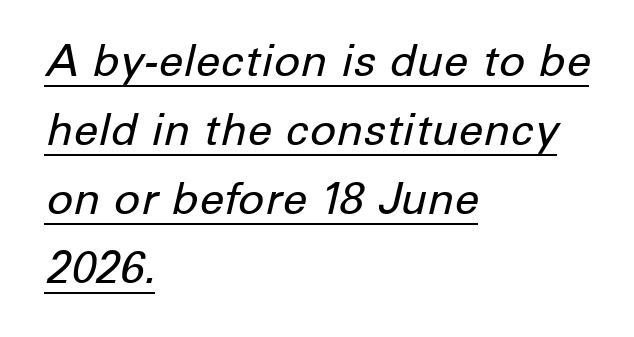
The image shows 44 px regular-weight type, italic (leaning right); set left-aligned, normal line spacing (1.57x), normal letter spacing, underlined; low stroke contrast and a medium x-height.
